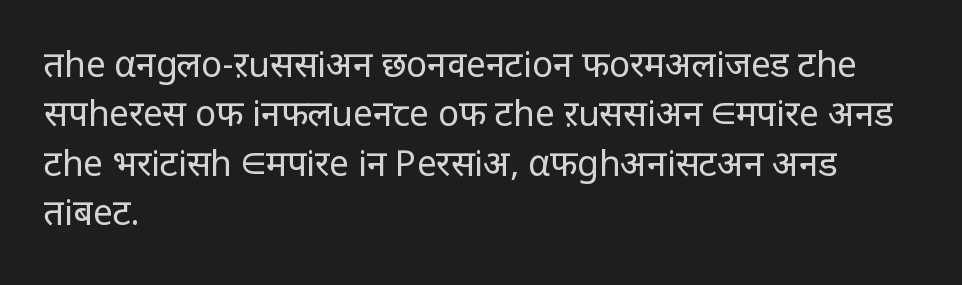
{"serif": "no", "italic": "no", "bold": "no", "weight": "regular", "width": "normal", "stroke_contrast": "low", "x_height": "large", "monospaced": "no", "underline": "no", "align": "left", "line_spacing": "normal", "line_spacing_ratio": 1.41, "letter_spacing": "normal", "letter_spacing_em": 0.0, "glyph_px": 35}
